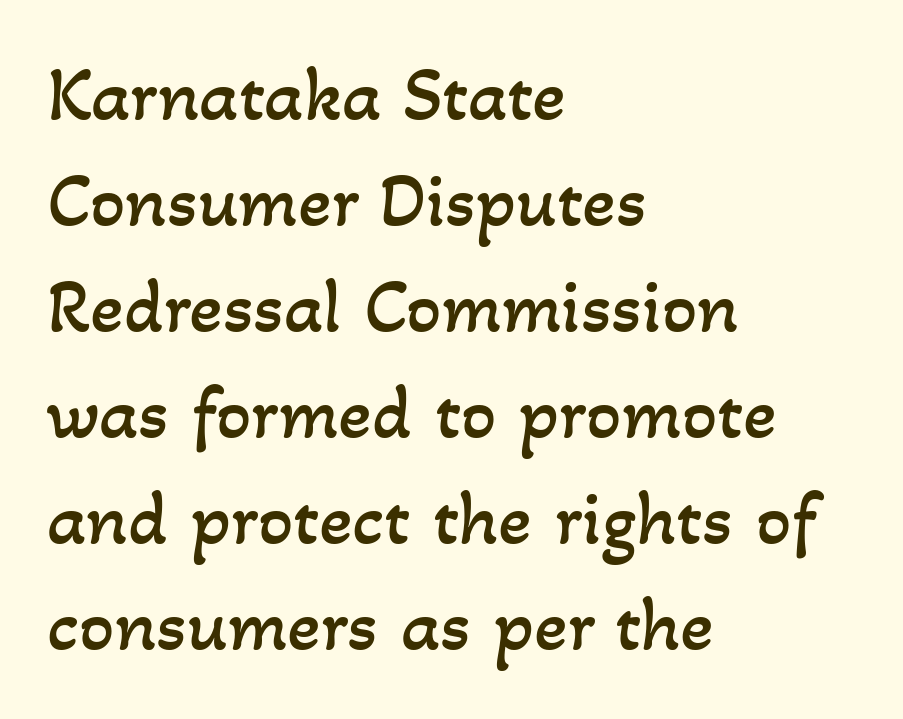
Q: Is the text bold? A: No.
Q: Is the text underlined? A: No.
Q: How is the paragraph aligned? A: Left-aligned.
Q: Is the spacing between letters normal or unusually wide? A: Normal.
Q: Is the spacing between lines tight, normal or loose? A: Normal.
Q: Width (condensed, normal, or wide)? A: Normal.
Q: Stroke contrast? A: Low.
Q: x-height? A: Small.
Q: Monospaced? A: No.
